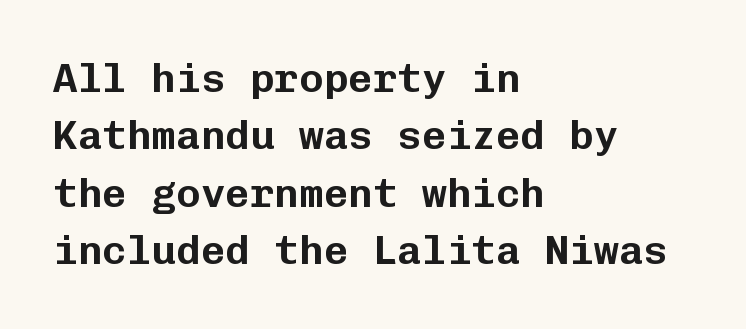
Just letters on the line, the space beneath them empty. The compositor pushed each line to the left boundary. Every character sits straight up, as roman type does. The face used here is rendered with its standard letterfit. Note: no serifs on the glyphs.
